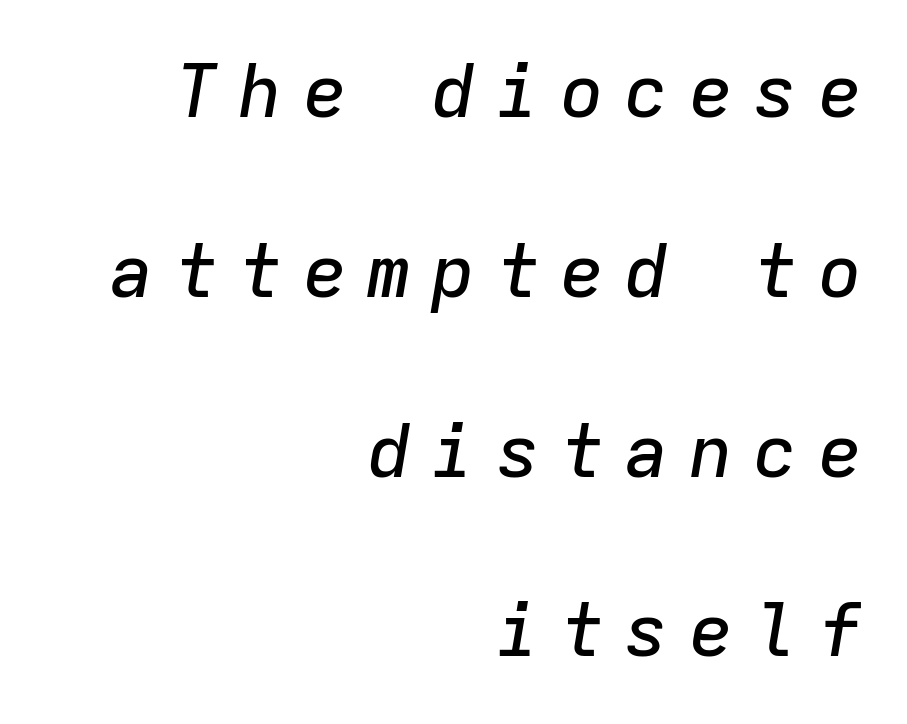
The image shows 74 px text type, italic (leaning right), monospaced; set right-aligned, loose line spacing (2.43x), unusually wide letter spacing (+0.27 em), not underlined; low stroke contrast and a medium x-height.
